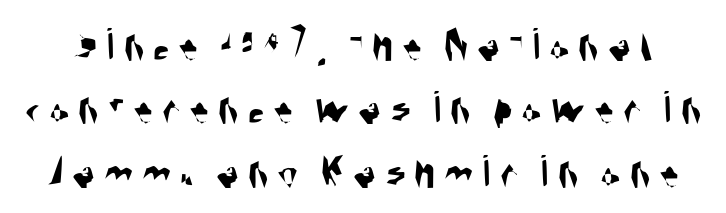
{"serif": "no", "width": "condensed", "stroke_contrast": "medium", "x_height": "large", "monospaced": "no", "underline": "no", "line_spacing": "normal", "line_spacing_ratio": 1.35, "glyph_px": 47}
